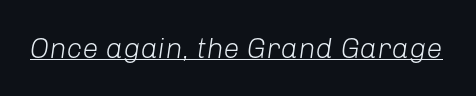
The image shows 29 px light type, italic (leaning right); set normal letter spacing, underlined; low stroke contrast and a medium x-height.
